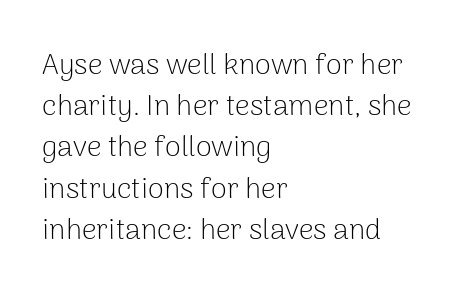
Q: Is the text bold? A: No.
Q: Is the text italic (slanted)? A: No, it is upright.
Q: Is the typeface a serif or a sans-serif typeface? A: Sans-serif.
Q: Is the text underlined? A: No.
Q: How is the paragraph aligned? A: Left-aligned.
Q: Is the spacing between letters normal or unusually wide? A: Normal.
Q: Is the spacing between lines tight, normal or loose? A: Normal.
Q: Width (condensed, normal, or wide)? A: Normal.
Q: Stroke contrast? A: Low.
Q: x-height? A: Medium.
Q: Monospaced? A: No.
